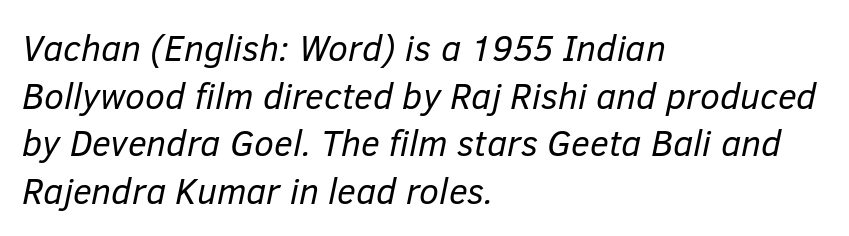
Q: Is the text bold? A: No.
Q: Is the text italic (slanted)? A: Yes, it leans right by about 12 degrees.
Q: Is the text underlined? A: No.
Q: How is the paragraph aligned? A: Left-aligned.
Q: Is the spacing between letters normal or unusually wide? A: Normal.
Q: Is the spacing between lines tight, normal or loose? A: Normal.
Q: Width (condensed, normal, or wide)? A: Normal.
Q: Stroke contrast? A: Low.
Q: x-height? A: Medium.
Q: Monospaced? A: No.
